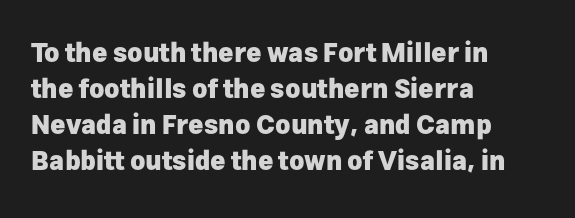
Clear beneath every line of the passage. The typography opts for an upright posture over an oblique one. Evenly set lines give the paragraph a standard silhouette. Standard letterfit; no display-style spreading of the glyphs. The compositor pushed each line to the left boundary.
